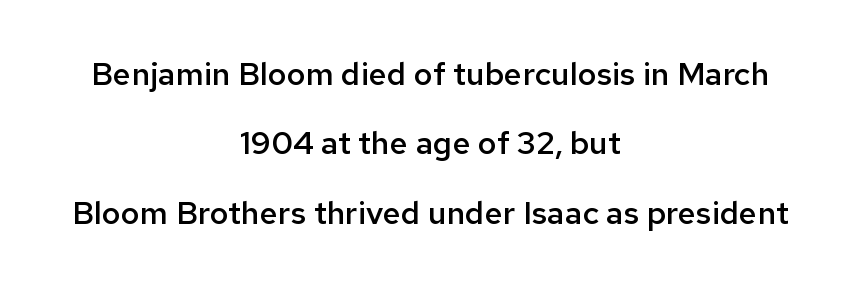
The image shows 32 px semibold sans-serif type, upright; set centered, loose line spacing (2.17x), normal letter spacing, not underlined; low stroke contrast and a medium x-height.
